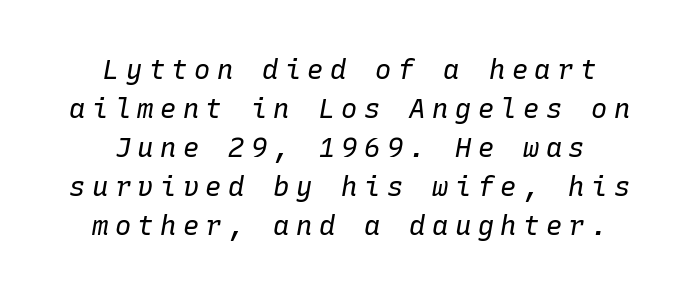
Q: Is the text bold? A: No.
Q: Is the text italic (slanted)? A: Yes, it leans right by about 10 degrees.
Q: Is the text underlined? A: No.
Q: How is the paragraph aligned? A: Centered.
Q: Is the spacing between letters normal or unusually wide? A: Unusually wide.
Q: Is the spacing between lines tight, normal or loose? A: Normal.
